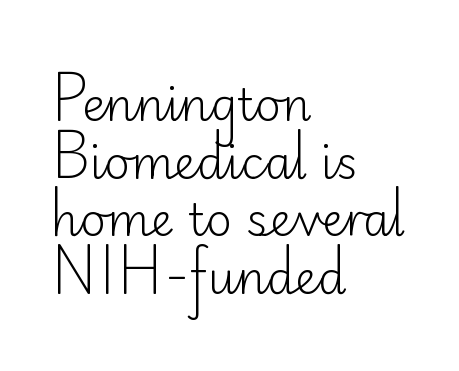
Spacing verdict: proportional, widths tailored to each character. Interline gaps are of average width in this sample. Decoration check: the copy has no underline. Is this a sans? Yes — the strokes have no serifs. Weight: regular or lighter. This sample is left-justified, so line endings fall wherever the words run out.
